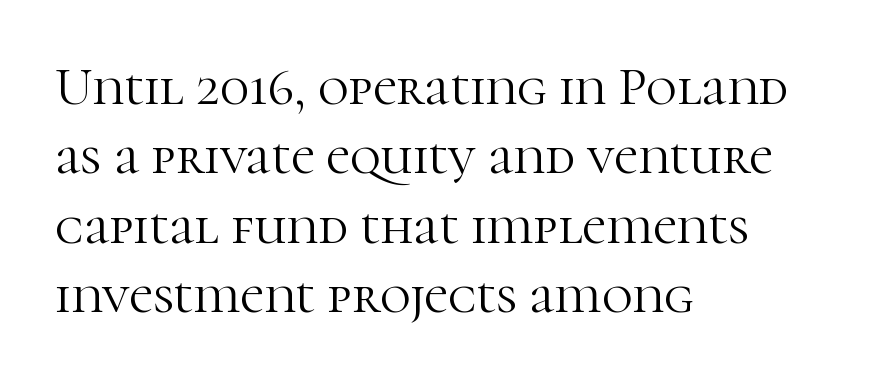
The image shows 53 px light serif type, upright; set left-aligned, normal line spacing (1.31x), normal letter spacing, not underlined; high stroke contrast and a medium x-height.
